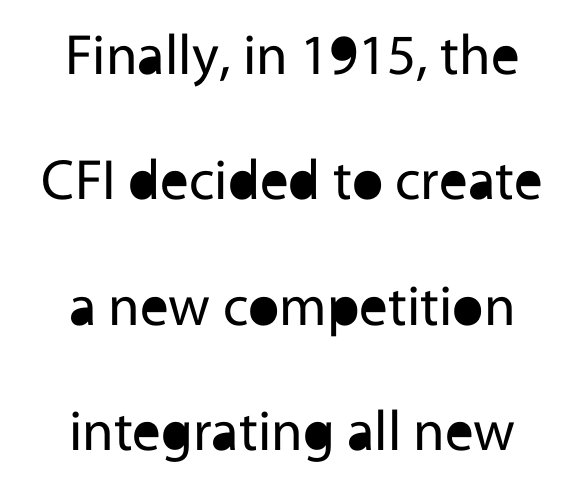
Q: Is the text bold? A: No.
Q: Is the text italic (slanted)? A: No, it is upright.
Q: Is the typeface a serif or a sans-serif typeface? A: Sans-serif.
Q: Is the text underlined? A: No.
Q: How is the paragraph aligned? A: Centered.
Q: Is the spacing between letters normal or unusually wide? A: Normal.
Q: Is the spacing between lines tight, normal or loose? A: Loose.
Q: Width (condensed, normal, or wide)? A: Normal.
Q: x-height? A: Medium.
Q: Monospaced? A: No.
